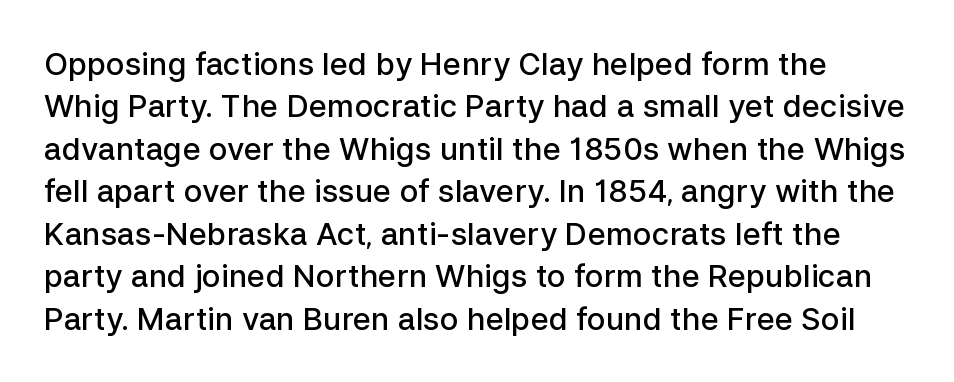
Q: Is the text bold? A: Semi-bold.
Q: Is the text italic (slanted)? A: No, it is upright.
Q: Is the typeface a serif or a sans-serif typeface? A: Sans-serif.
Q: Is the text underlined? A: No.
Q: Is the spacing between letters normal or unusually wide? A: Normal.
Q: Is the spacing between lines tight, normal or loose? A: Normal.
Q: Width (condensed, normal, or wide)? A: Normal.
Q: Stroke contrast? A: Low.
Q: x-height? A: Medium.
Q: Monospaced? A: No.
